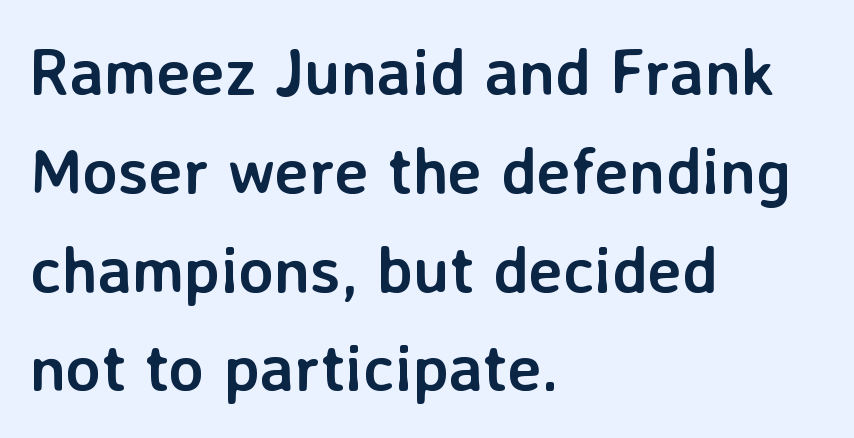
{"serif": "no", "italic": "no", "bold": "yes", "weight": "semibold", "width": "normal", "stroke_contrast": "low", "x_height": "medium", "monospaced": "no", "underline": "no", "align": "left", "line_spacing": "normal", "line_spacing_ratio": 1.52, "letter_spacing": "normal", "letter_spacing_em": 0.0, "glyph_px": 65}
